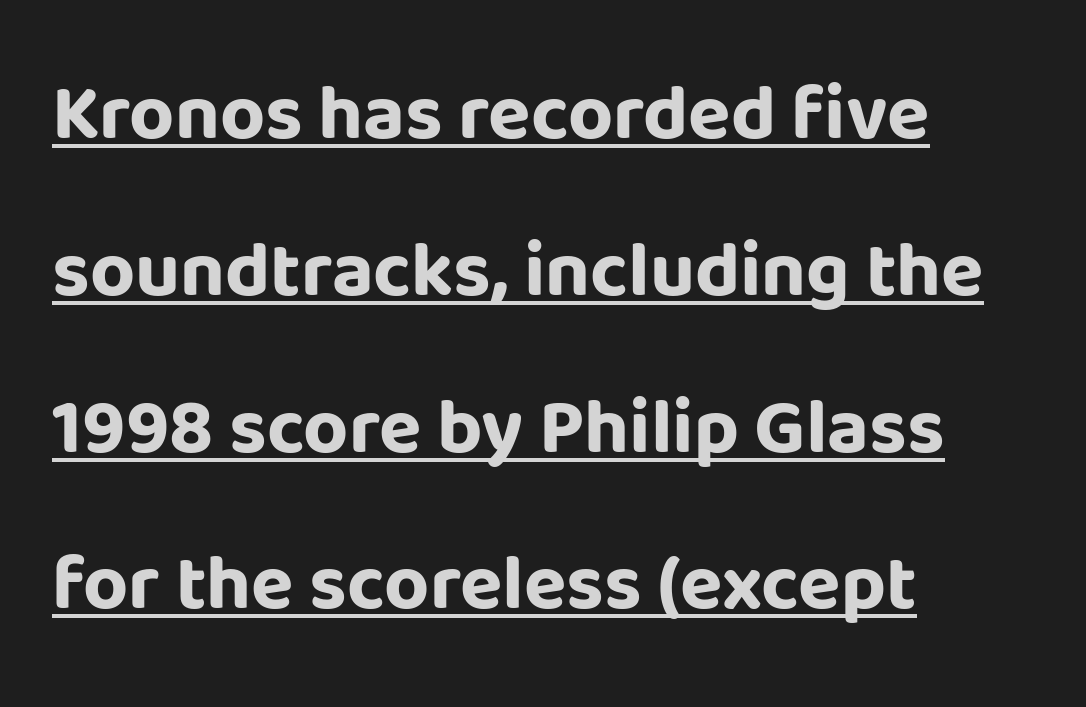
{"serif": "no", "italic": "no", "bold": "yes", "weight": "bold", "width": "normal", "stroke_contrast": "low", "x_height": "large", "monospaced": "no", "underline": "yes", "align": "left", "line_spacing": "loose", "line_spacing_ratio": 2.01, "letter_spacing": "normal", "letter_spacing_em": 0.0, "glyph_px": 78}
